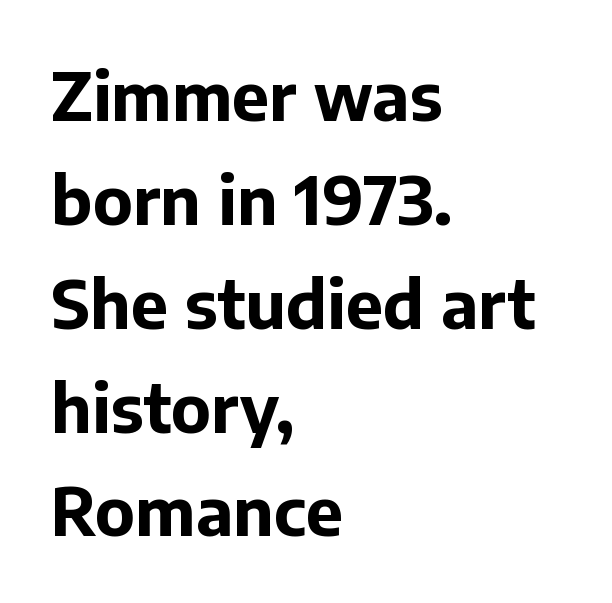
Posture: vertical. Compared with a centered layout, this one pins lines to the left instead. A typesetter would call this zero additional tracking. This rendering features lettering with no underline. If you measured baseline to baseline, you'd find a middling distance. No feet cap the strokes, marking this as sans-serif type.
